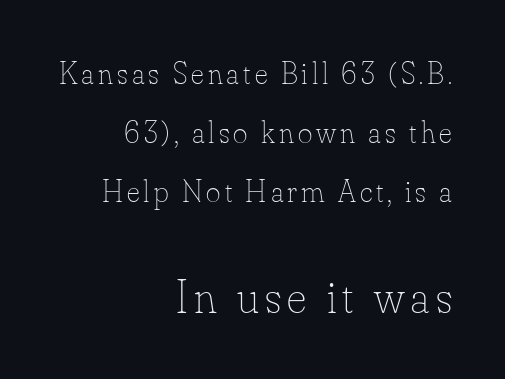
Q: Is the text bold? A: No.
Q: Is the text italic (slanted)? A: No, it is upright.
Q: Is the text underlined? A: No.
Q: How is the paragraph aligned? A: Right-aligned.
Q: Is the spacing between lines tight, normal or loose? A: Loose.
Q: Which block of text is set in a larger size, the first (top) or the second (bottom)? A: The second (bottom) one.
Q: Width (condensed, normal, or wide)? A: Normal.
Q: Stroke contrast? A: Low.
Q: x-height? A: Small.
Q: Monospaced? A: No.
